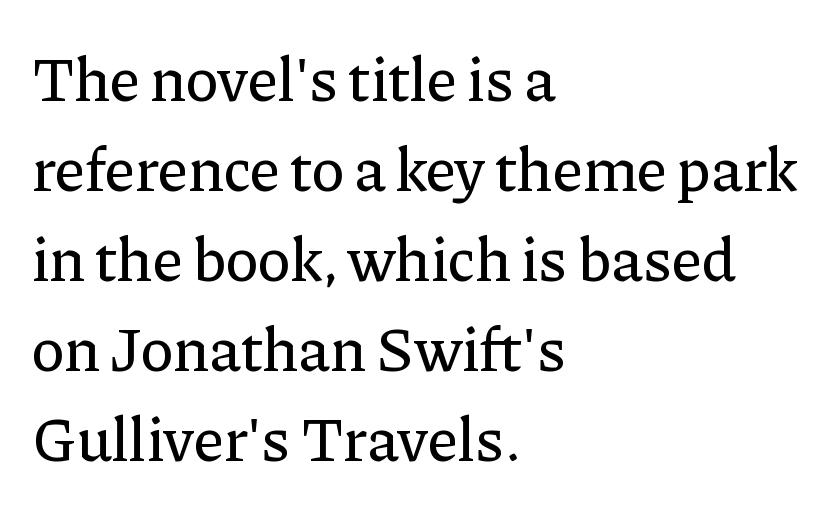
A typesetter would call this leading conventional body-copy spacing. Unmarked baselines from the first word to the last. Note the varied advance widths — an 'i' is clearly narrower than an 'm'. Each word holds together tightly as a unit, with standard inter-letter gaps. It's the straight-up-and-down kind of type.
